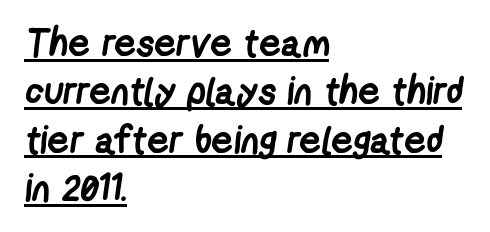
Q: Is the text bold? A: Yes.
Q: Is the typeface a serif or a sans-serif typeface? A: Sans-serif.
Q: Is the text underlined? A: Yes.
Q: How is the paragraph aligned? A: Left-aligned.
Q: Is the spacing between letters normal or unusually wide? A: Normal.
Q: Is the spacing between lines tight, normal or loose? A: Normal.
Q: Width (condensed, normal, or wide)? A: Condensed.
Q: Stroke contrast? A: Low.
Q: x-height? A: Medium.
Q: Monospaced? A: No.
